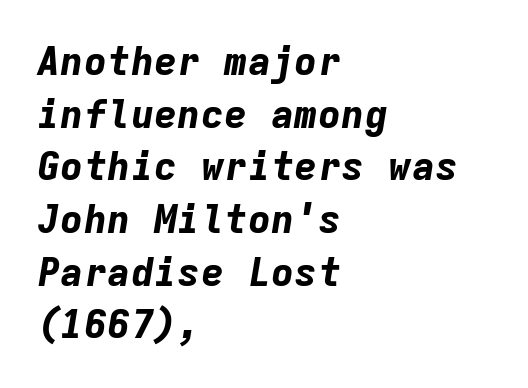
{"italic": "yes", "lean": "right", "slant_degrees": 9, "bold": "yes", "weight": "bold", "width": "normal", "stroke_contrast": "low", "x_height": "medium", "monospaced": "yes", "underline": "no", "align": "left", "line_spacing": "normal", "line_spacing_ratio": 1.35, "letter_spacing": "normal", "letter_spacing_em": 0.0, "glyph_px": 39}
